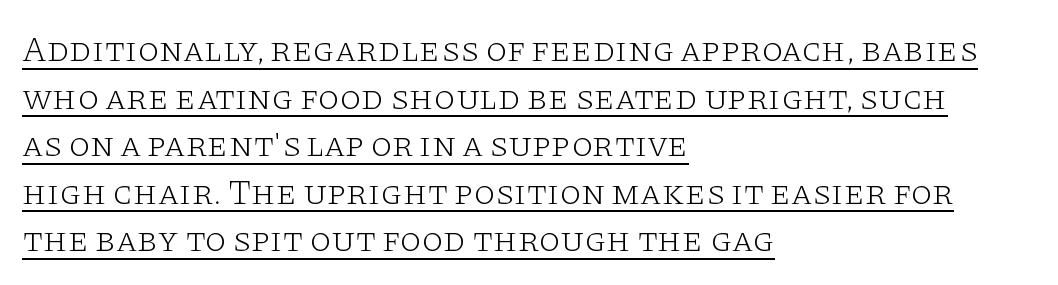
Q: Is the text bold? A: No.
Q: Is the text italic (slanted)? A: No, it is upright.
Q: Is the typeface a serif or a sans-serif typeface? A: Serif.
Q: Is the text underlined? A: Yes.
Q: How is the paragraph aligned? A: Left-aligned.
Q: Is the spacing between letters normal or unusually wide? A: Normal.
Q: Is the spacing between lines tight, normal or loose? A: Normal.
Q: Width (condensed, normal, or wide)? A: Wide.
Q: Stroke contrast? A: Low.
Q: x-height? A: Large.
Q: Monospaced? A: No.
